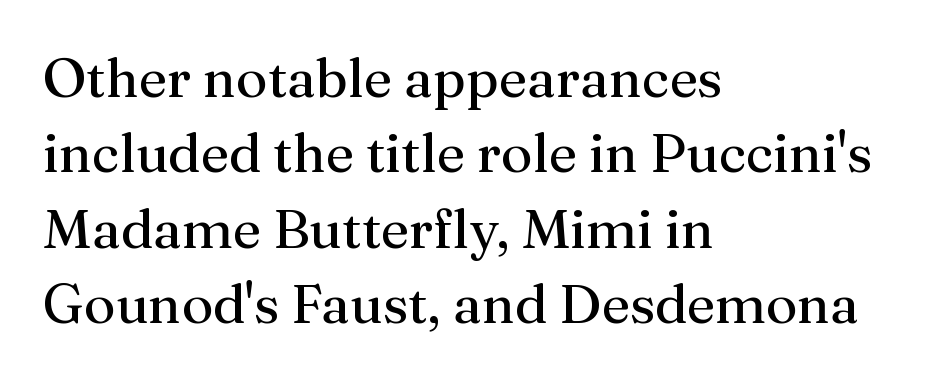
Q: Is the text bold? A: No.
Q: Is the text italic (slanted)? A: No, it is upright.
Q: Is the typeface a serif or a sans-serif typeface? A: Serif.
Q: Is the text underlined? A: No.
Q: How is the paragraph aligned? A: Left-aligned.
Q: Is the spacing between letters normal or unusually wide? A: Normal.
Q: Is the spacing between lines tight, normal or loose? A: Normal.
Q: Width (condensed, normal, or wide)? A: Normal.
Q: Stroke contrast? A: Medium.
Q: x-height? A: Medium.
Q: Monospaced? A: No.
